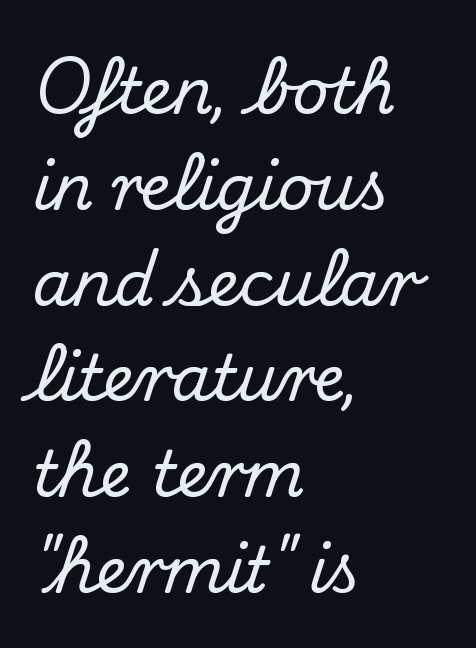
{"serif": "yes", "width": "normal", "stroke_contrast": "medium", "x_height": "small", "monospaced": "no", "underline": "no", "align": "left", "line_spacing": "normal", "line_spacing_ratio": 1.52, "letter_spacing": "normal", "letter_spacing_em": 0.0, "glyph_px": 63}
